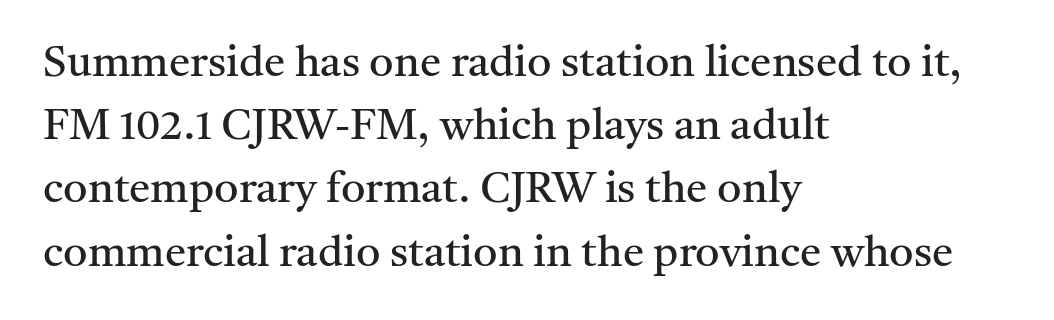
{"serif": "yes", "italic": "no", "bold": "no", "weight": "regular", "width": "normal", "stroke_contrast": "medium", "x_height": "medium", "monospaced": "no", "underline": "no", "align": "left", "line_spacing": "normal", "line_spacing_ratio": 1.47, "letter_spacing": "normal", "letter_spacing_em": 0.0, "glyph_px": 43}
